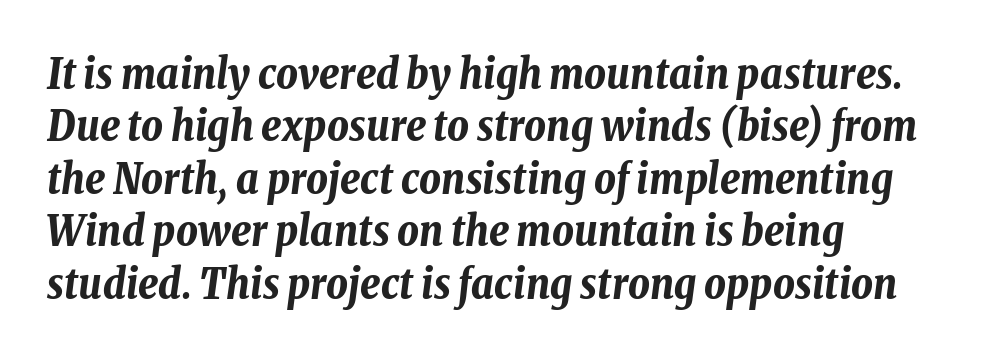
Looks like regular typesetting: each glyph gets only the width it needs. Clear beneath every line of the passage. Weight check: bold — yes, fully. The letterforms sit shoulder to shoulder at normal distance. The whole block is typeset with a tilt.
